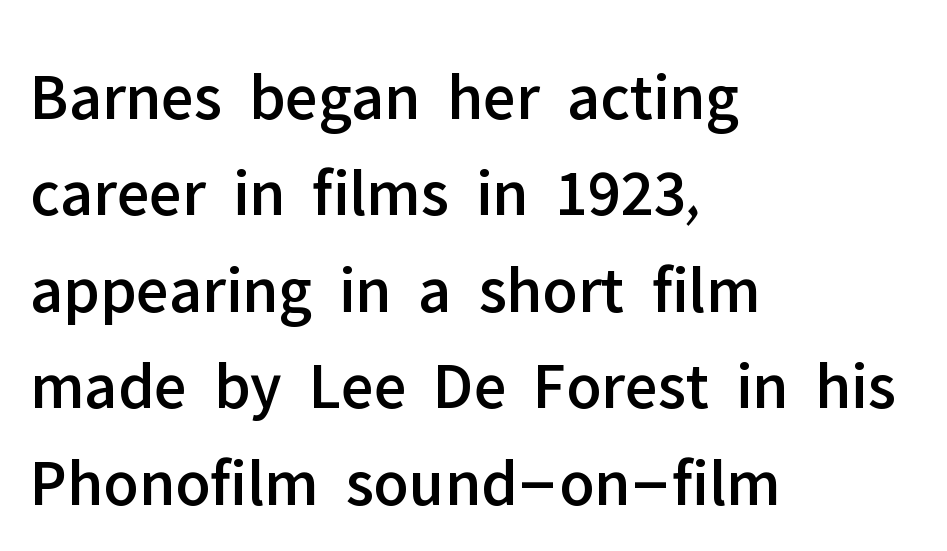
Horizontal bands of white between lines are of average thickness. The letters advance in unequal steps, a hallmark of proportional type. Between one letter and the next there's only the usual sliver of space. The setting favours the left margin, as ordinary paragraphs usually do.
